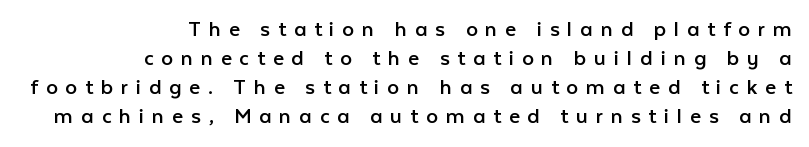
The image shows 24 px text type, upright; set right-aligned, line spacing 1.21x, unusually wide letter spacing (+0.32 em), not underlined.
